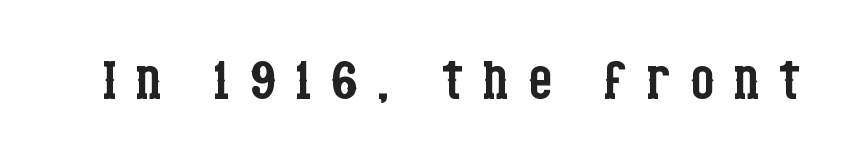
The image shows 78 px regular-weight, condensed serif type, upright; set unusually wide letter spacing (+0.24 em), not underlined; low stroke contrast and a large x-height.
